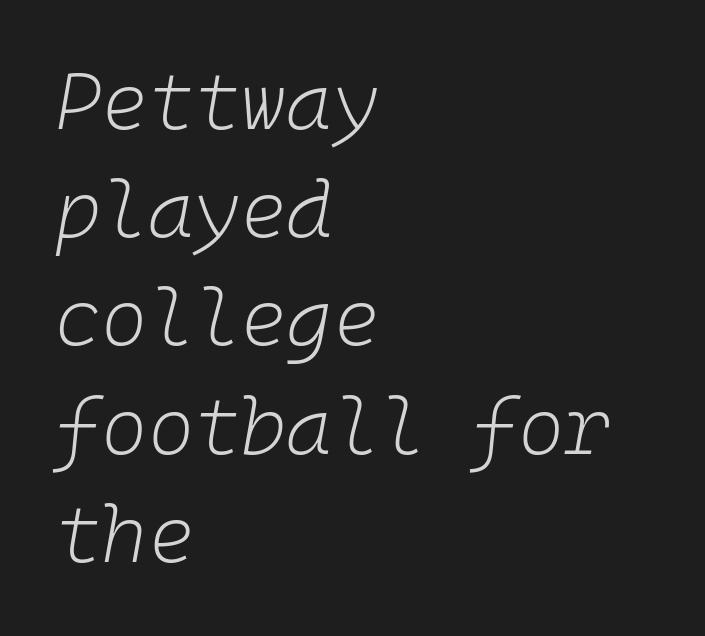
{"italic": "yes", "lean": "right", "slant_degrees": 10, "bold": "no", "weight": "light", "width": "normal", "stroke_contrast": "low", "x_height": "medium", "monospaced": "yes", "underline": "no", "align": "left", "line_spacing": "normal", "line_spacing_ratio": 1.37, "letter_spacing": "normal", "letter_spacing_em": 0.0, "glyph_px": 79}
